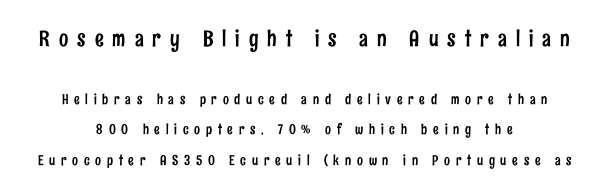
The passage is arranged like a title page — every line centered. The baseline area is clear. Designer's note — italics off, roman on. The vertical gap from one line to the next is large. Display-style spreading of the glyphs; the letterfit is very open. The initial chunk of copy outweighs the following chunk in type size.
